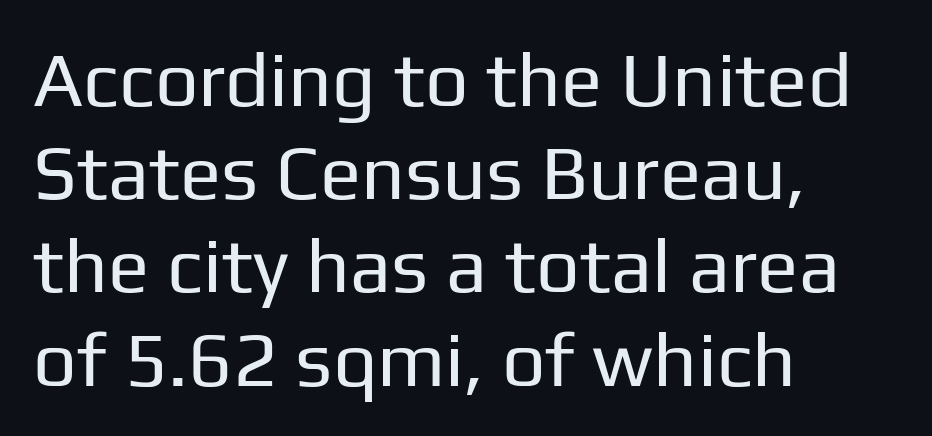
Quick note: underline off. A student would call this left alignment; a typographer would say flush left, rag right. The glyphs in this specimen are sans serif. Ascenders rise straight up at ninety degrees. Bold? No — there's no thickening of the strokes.
